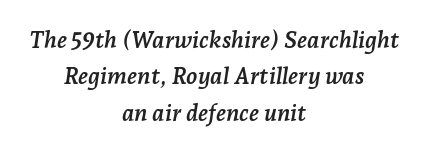
{"italic": "yes", "lean": "right", "slant_degrees": 7, "bold": "yes", "underline": "no", "align": "center", "line_spacing": "normal", "line_spacing_ratio": 1.58, "letter_spacing": "normal", "letter_spacing_em": 0.0, "glyph_px": 23}
